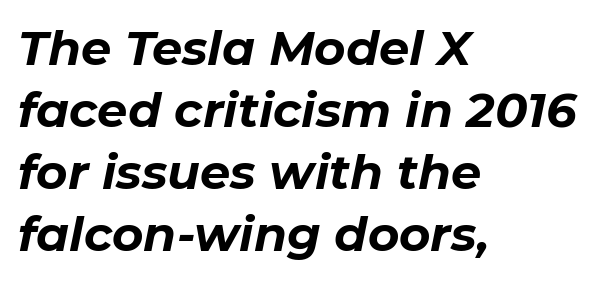
The image shows 48 px bold type, italic (leaning right); set left-aligned, normal line spacing (1.29x), normal letter spacing, not underlined; low stroke contrast and a medium x-height.
